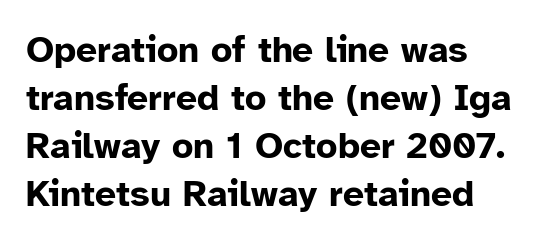
{"serif": "no", "italic": "no", "bold": "yes", "weight": "bold", "width": "normal", "stroke_contrast": "low", "x_height": "medium", "monospaced": "no", "underline": "no", "align": "left", "line_spacing": "normal", "line_spacing_ratio": 1.3, "letter_spacing": "normal", "letter_spacing_em": 0.0, "glyph_px": 37}
